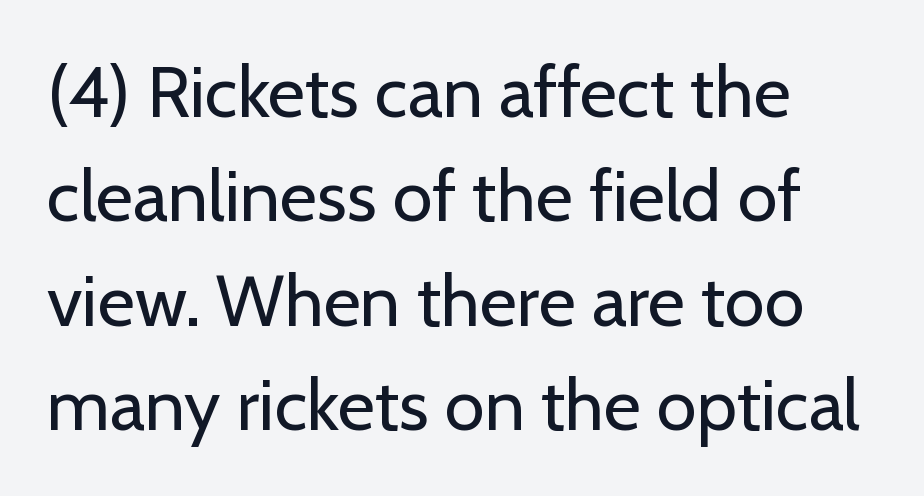
The image shows 72 px regular-weight sans-serif type, upright; set left-aligned, normal line spacing (1.45x), normal letter spacing, not underlined; low stroke contrast and a medium x-height.
